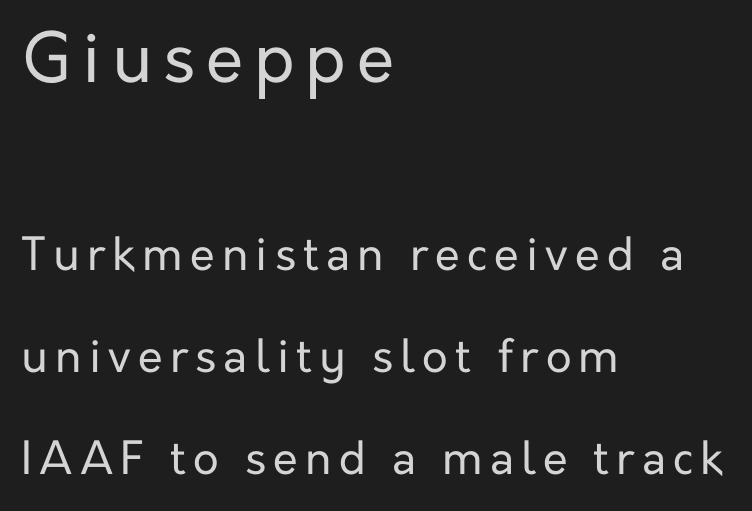
The image shows 68 px regular-weight sans-serif type, upright; set left-aligned, loose line spacing (2.27x), not underlined; the first (top) block is 1.51x larger; low stroke contrast and a medium x-height.
